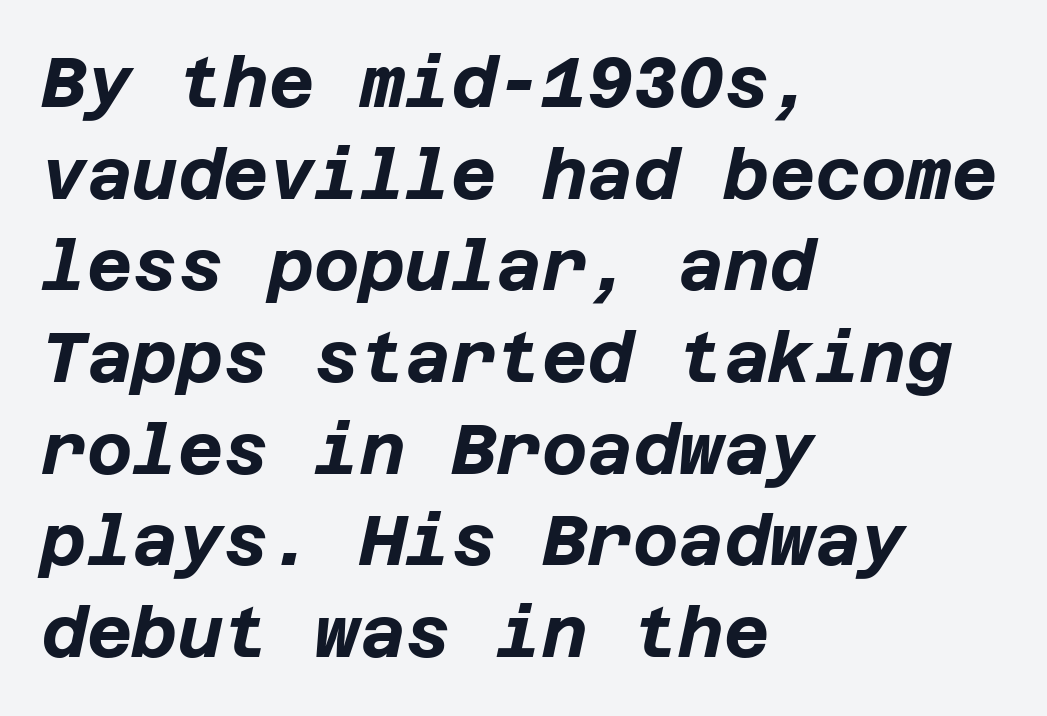
Normally led — the rows are evenly, conventionally spaced. Typeset ragged right — the left edge is the straight one. Underlining? Definitely not there. Notice how the stems are inclined rather than vertical — that's the hallmark of italics.
